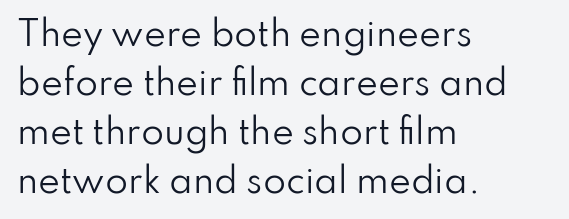
Q: Is the text bold? A: No.
Q: Is the text italic (slanted)? A: No, it is upright.
Q: Is the typeface a serif or a sans-serif typeface? A: Sans-serif.
Q: Is the text underlined? A: No.
Q: How is the paragraph aligned? A: Left-aligned.
Q: Is the spacing between letters normal or unusually wide? A: Normal.
Q: Is the spacing between lines tight, normal or loose? A: Normal.
Q: Width (condensed, normal, or wide)? A: Normal.
Q: Stroke contrast? A: Low.
Q: x-height? A: Small.
Q: Monospaced? A: No.
